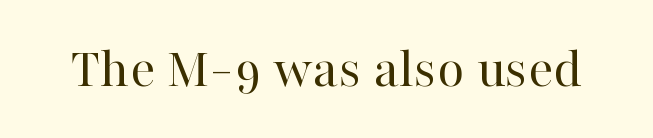
The image shows 59 px regular-weight serif type, upright; set normal letter spacing, not underlined; high stroke contrast and a medium x-height.
